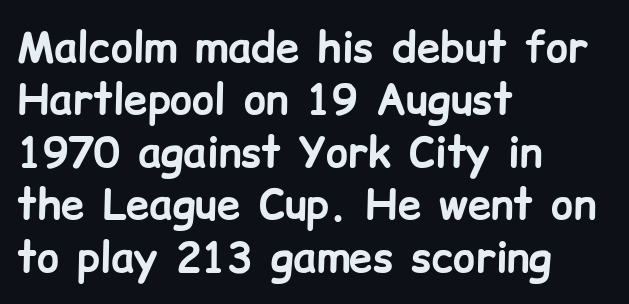
{"serif": "no", "italic": "no", "bold": "yes", "weight": "bold", "width": "normal", "stroke_contrast": "low", "x_height": "medium", "monospaced": "no", "underline": "no", "align": "left", "line_spacing": "normal", "line_spacing_ratio": 1.25, "letter_spacing": "normal", "letter_spacing_em": 0.0, "glyph_px": 42}
